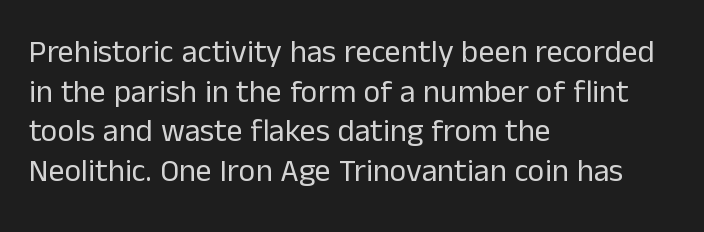
Q: Is the text bold? A: No.
Q: Is the text italic (slanted)? A: No, it is upright.
Q: Is the typeface a serif or a sans-serif typeface? A: Sans-serif.
Q: Is the text underlined? A: No.
Q: How is the paragraph aligned? A: Left-aligned.
Q: Is the spacing between letters normal or unusually wide? A: Normal.
Q: Width (condensed, normal, or wide)? A: Normal.
Q: Stroke contrast? A: Low.
Q: x-height? A: Medium.
Q: Monospaced? A: No.
